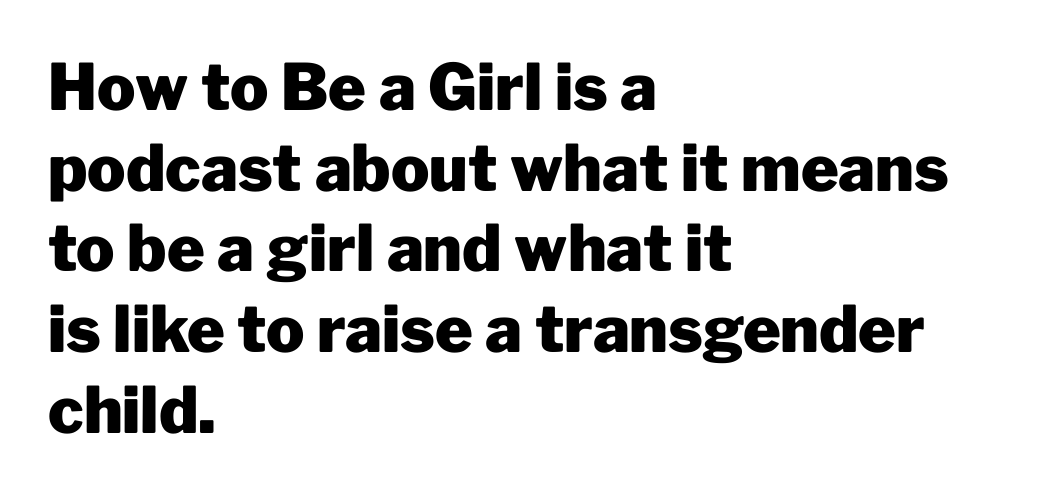
{"serif": "no", "italic": "no", "bold": "yes", "weight": "heavy", "width": "normal", "stroke_contrast": "low", "x_height": "medium", "monospaced": "no", "underline": "no", "align": "left", "line_spacing": "normal", "line_spacing_ratio": 1.26, "letter_spacing": "normal", "letter_spacing_em": 0.0, "glyph_px": 64}
